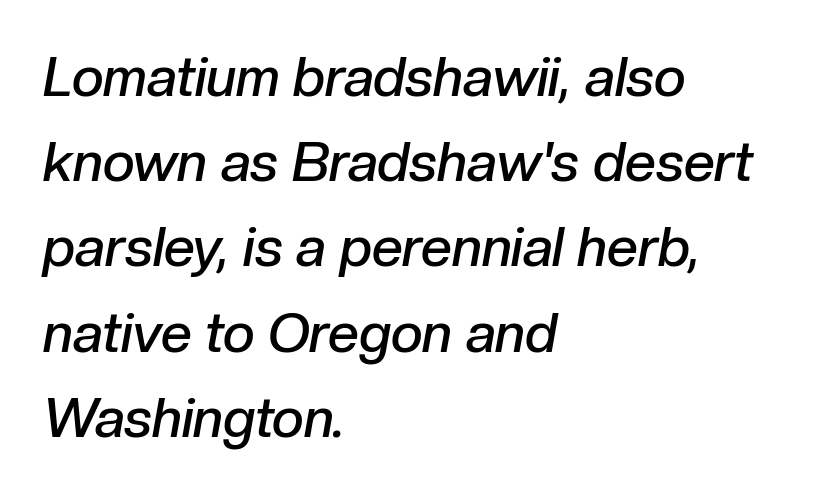
{"italic": "yes", "lean": "right", "slant_degrees": 10, "bold": "semi", "weight": "semibold", "width": "normal", "stroke_contrast": "low", "x_height": "medium", "monospaced": "no", "underline": "no", "align": "left", "line_spacing": "normal", "line_spacing_ratio": 1.55, "letter_spacing": "normal", "letter_spacing_em": 0.0, "glyph_px": 55}
